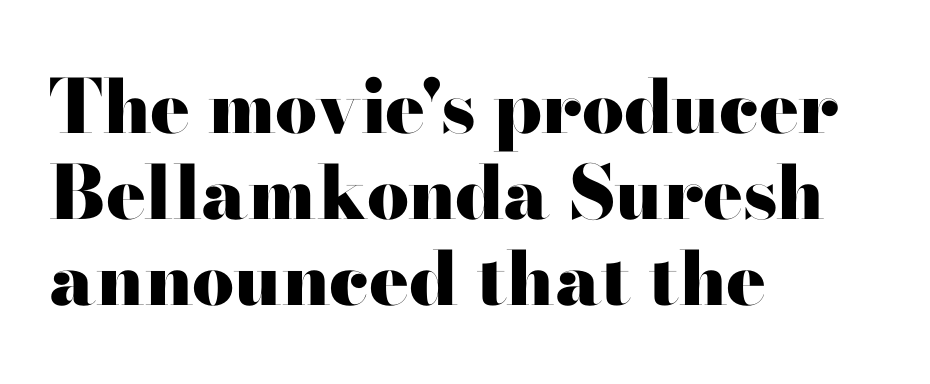
The letters sit at their default tracking, neither squeezed nor spread. A typesetter would label this face a serif. Do the letters lean? They stand straight. The passage is arranged the way most books set body copy — flush left. The rendering uses a bold face; every stroke is thick and dark. This sample has the flowing, uneven cadence of proportional lettering.
